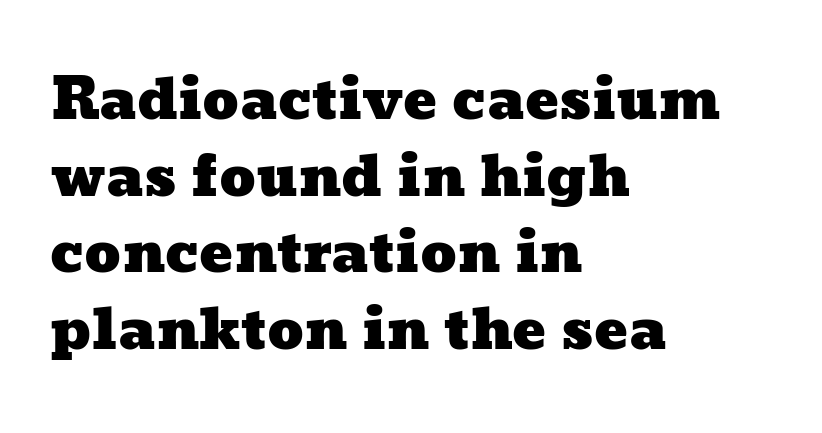
{"width": "wide", "stroke_contrast": "low", "x_height": "medium", "monospaced": "no", "underline": "no", "align": "left", "line_spacing": "normal", "line_spacing_ratio": 1.37, "letter_spacing": "normal", "letter_spacing_em": 0.0, "glyph_px": 56}
